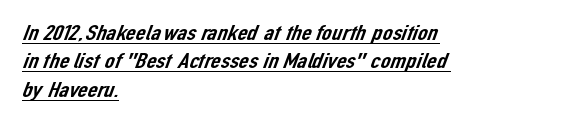
Notice how the passage keeps a crisp vertical edge on the left only. A typesetter would call this leading conventional body-copy spacing. These lines keep a tight, regular rhythm from letter to letter. A typographer would call this underscored text.
